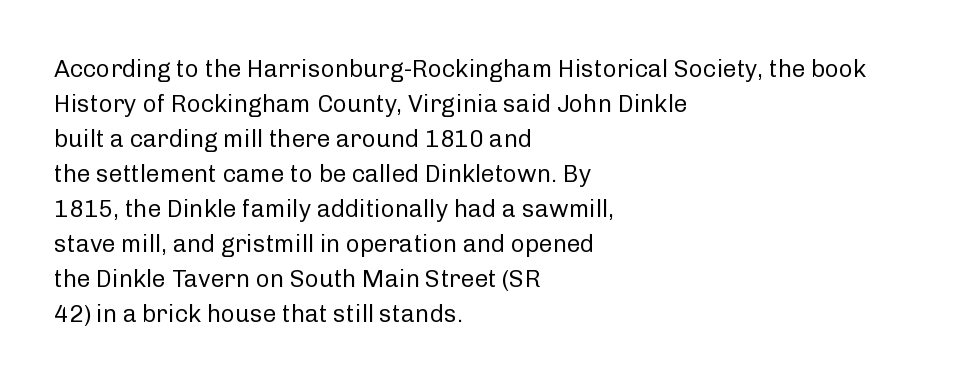
No word sits above an underline. This is the regular roman posture of the typeface. The lines in this sample share a left origin and differ only in where they stop. Successive baselines arrive at the customary interval.
